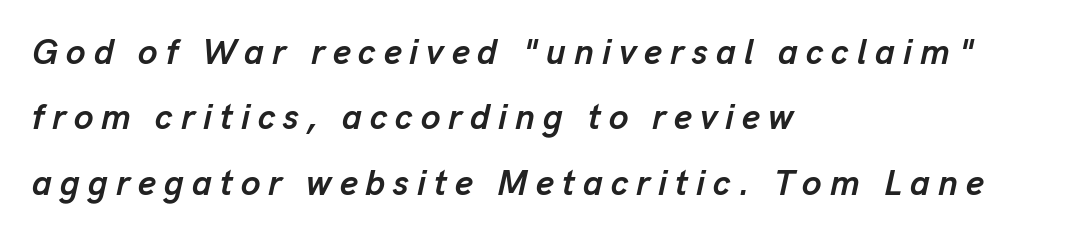
Q: Is the text bold? A: Yes.
Q: Is the text italic (slanted)? A: Yes, it leans right by about 13 degrees.
Q: Is the text underlined? A: No.
Q: How is the paragraph aligned? A: Left-aligned.
Q: Is the spacing between letters normal or unusually wide? A: Unusually wide.
Q: Width (condensed, normal, or wide)? A: Normal.
Q: Stroke contrast? A: Low.
Q: x-height? A: Medium.
Q: Monospaced? A: No.
